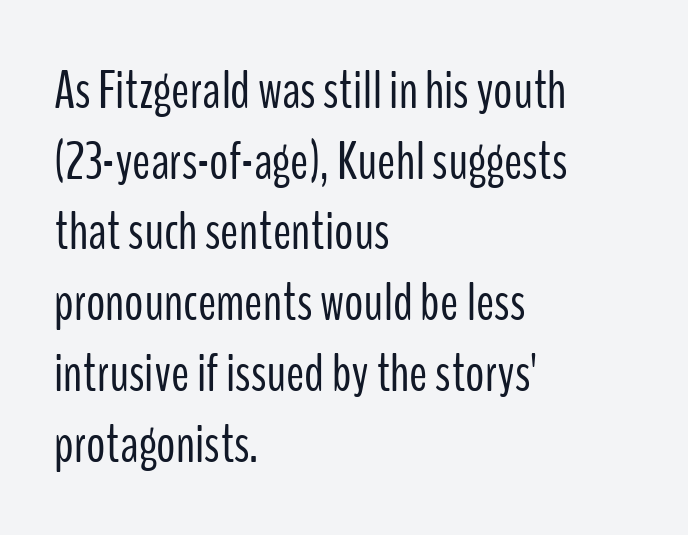
Teacher's note: observe the even left margin — that is flush-left alignment. This rendering employs a face without finishing strokes, i.e., a sans-serif. Letters have the restrained weight of plain body copy at most. Ordinary non-slanted type is in use.
